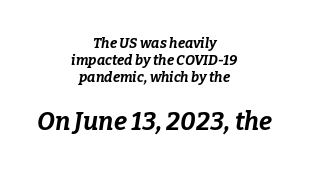
{"italic": "yes", "lean": "right", "slant_degrees": 9, "bold": "yes", "underline": "no", "align": "center", "line_spacing_ratio": 1.23, "letter_spacing": "normal", "letter_spacing_em": 0.0, "larger_block": "second", "size_ratio": 1.79, "glyph_px": 25}
